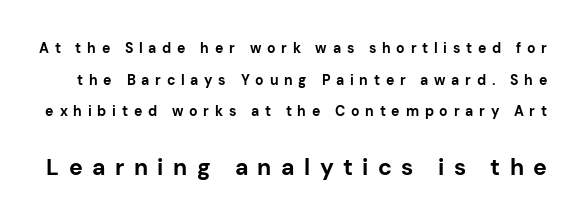
{"italic": "no", "bold": "yes", "underline": "no", "line_spacing": "loose", "line_spacing_ratio": 2.26, "letter_spacing": "wide", "letter_spacing_em": 0.41, "larger_block": "second", "size_ratio": 1.64, "glyph_px": 23}
